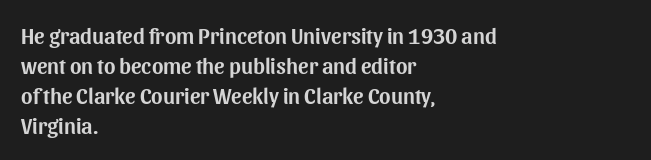
{"italic": "no", "underline": "no", "align": "left", "line_spacing": "normal", "line_spacing_ratio": 1.37, "letter_spacing": "normal", "letter_spacing_em": 0.0, "glyph_px": 22}
